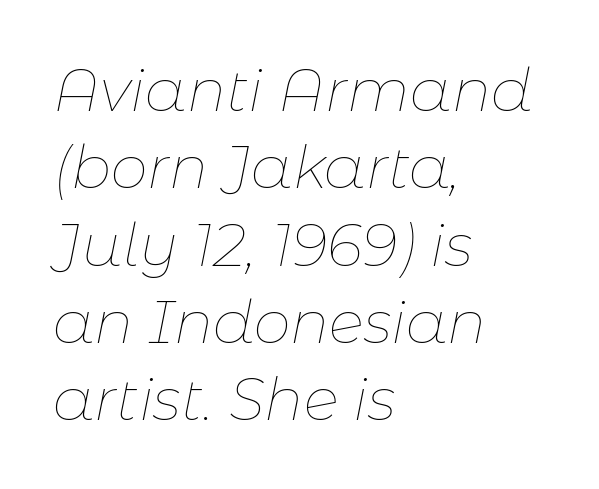
The image shows 59 px thin type, italic (leaning right); set left-aligned, normal line spacing (1.31x), normal letter spacing, not underlined; low stroke contrast and a medium x-height.
